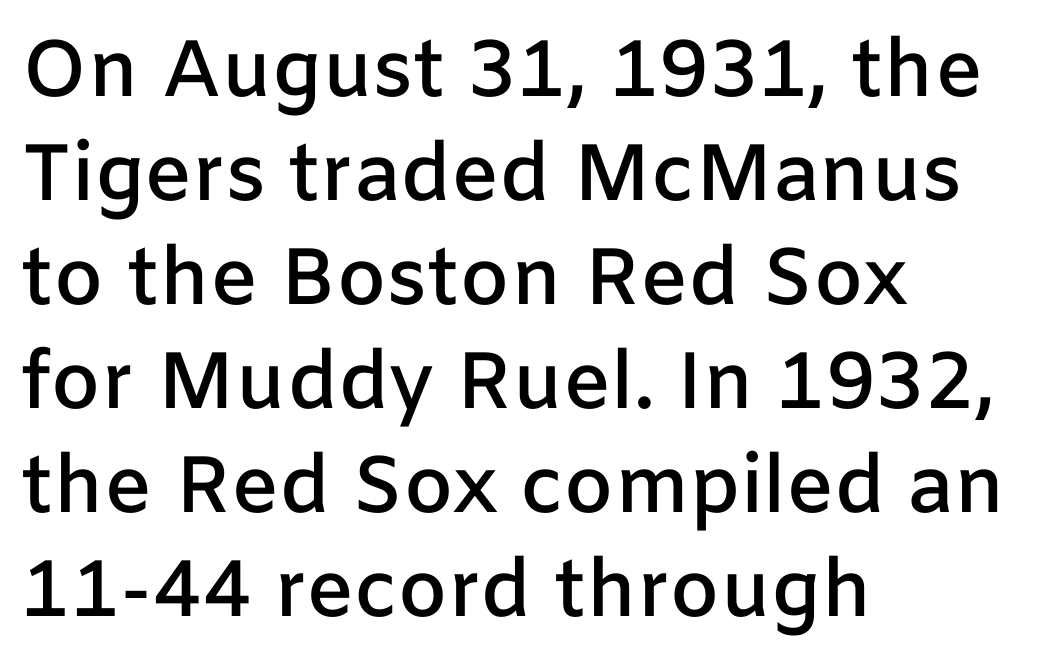
The image shows 80 px semibold sans-serif type, upright; set left-aligned, normal line spacing (1.3x), normal letter spacing, not underlined; low stroke contrast and a medium x-height.
